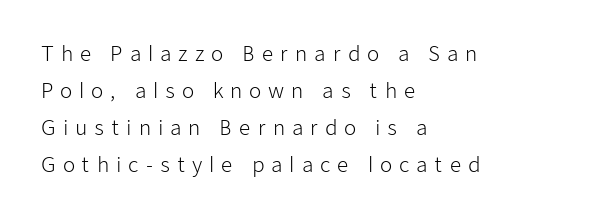
Q: Is the text bold? A: No.
Q: Is the text italic (slanted)? A: No, it is upright.
Q: Is the text underlined? A: No.
Q: How is the paragraph aligned? A: Left-aligned.
Q: Is the spacing between letters normal or unusually wide? A: Unusually wide.
